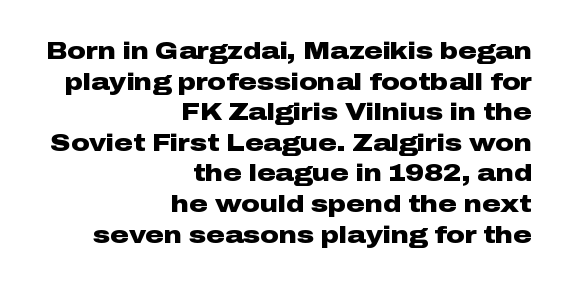
{"italic": "no", "bold": "yes", "underline": "no", "align": "right", "line_spacing": "normal", "line_spacing_ratio": 1.33, "letter_spacing": "normal", "letter_spacing_em": 0.0, "glyph_px": 23}
